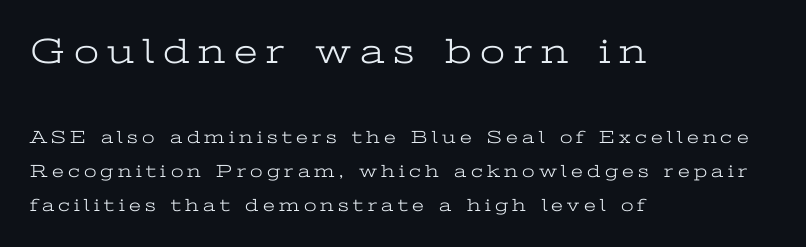
{"serif": "yes", "italic": "no", "bold": "no", "weight": "light", "width": "wide", "stroke_contrast": "low", "x_height": "medium", "monospaced": "no", "underline": "no", "align": "left", "line_spacing_ratio": 1.88, "letter_spacing": "wide", "letter_spacing_em": 0.24, "larger_block": "first", "size_ratio": 2.0, "glyph_px": 36}
